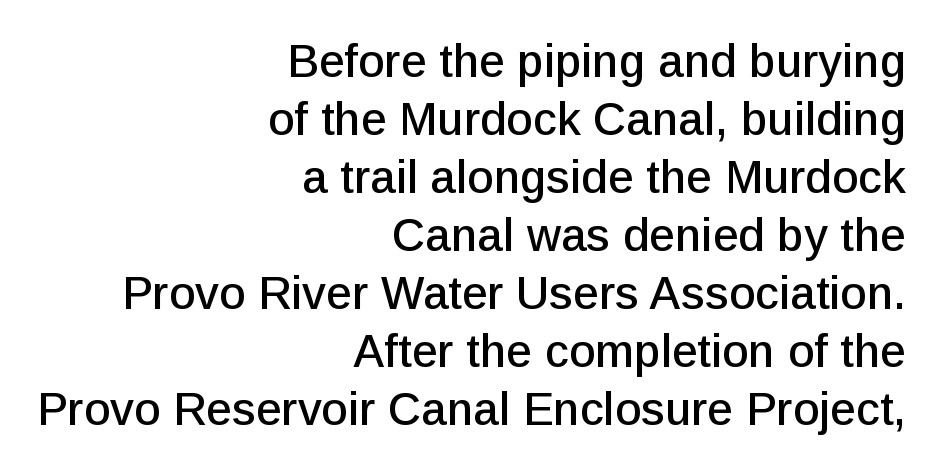
{"serif": "no", "italic": "no", "width": "normal", "stroke_contrast": "low", "x_height": "medium", "monospaced": "no", "underline": "no", "align": "right", "line_spacing": "normal", "line_spacing_ratio": 1.26, "letter_spacing": "normal", "letter_spacing_em": 0.0, "glyph_px": 46}
